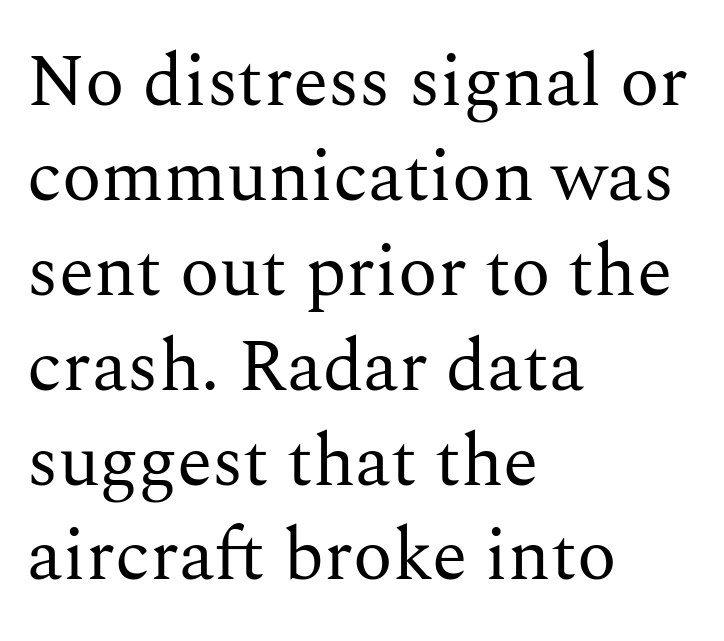
The image shows 73 px regular-weight serif type, upright; set left-aligned, normal line spacing (1.3x), normal letter spacing, not underlined; medium stroke contrast and a medium x-height.
